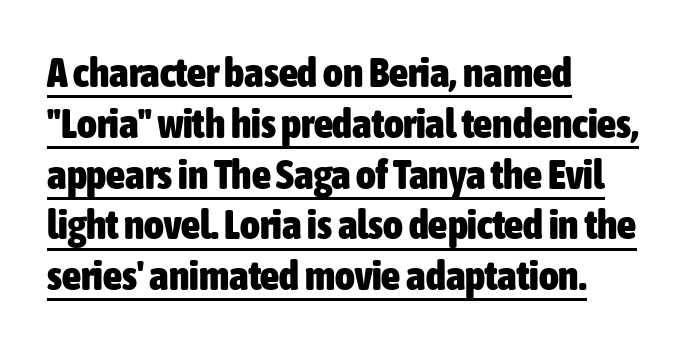
{"serif": "no", "italic": "no", "bold": "yes", "weight": "heavy", "width": "condensed", "stroke_contrast": "low", "x_height": "medium", "monospaced": "no", "underline": "yes", "align": "left", "line_spacing_ratio": 1.21, "letter_spacing": "normal", "letter_spacing_em": 0.0, "glyph_px": 42}
